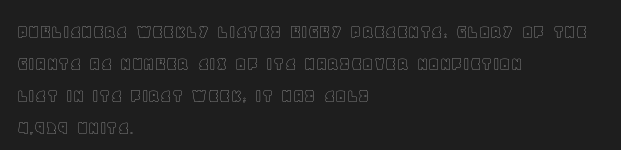
Q: Is the text italic (slanted)? A: No, it is upright.
Q: Is the text underlined? A: No.
Q: How is the paragraph aligned? A: Left-aligned.
Q: Is the spacing between letters normal or unusually wide? A: Normal.
Q: Is the spacing between lines tight, normal or loose? A: Normal.
